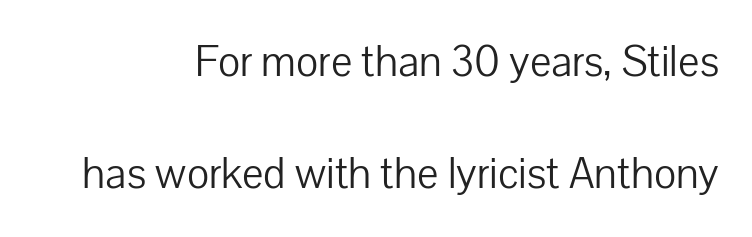
Descenders are the only things crossing below the line. A typesetter would call this proportional, since set widths differ per character. Reading down the block, your eye finds every line finishing at a fixed right position. Ascenders rise straight up at ninety degrees. This sample trades compactness for vertical openness between lines. Each letter's strokes conclude bluntly, with no projecting serifs.
